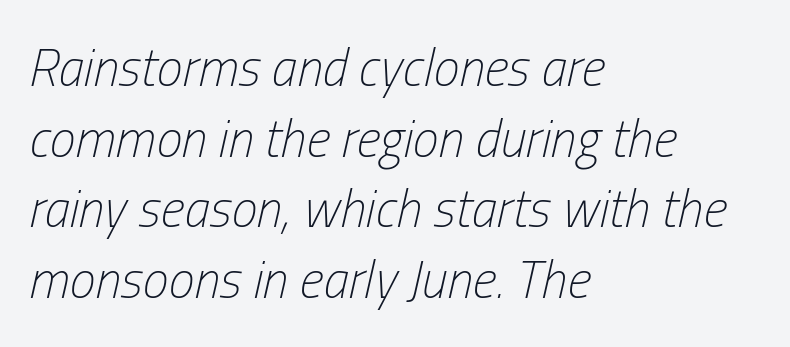
{"italic": "yes", "lean": "right", "slant_degrees": 13, "bold": "no", "weight": "light", "width": "condensed", "stroke_contrast": "low", "x_height": "medium", "monospaced": "no", "underline": "no", "align": "left", "line_spacing": "normal", "line_spacing_ratio": 1.36, "letter_spacing": "normal", "letter_spacing_em": 0.0, "glyph_px": 52}
